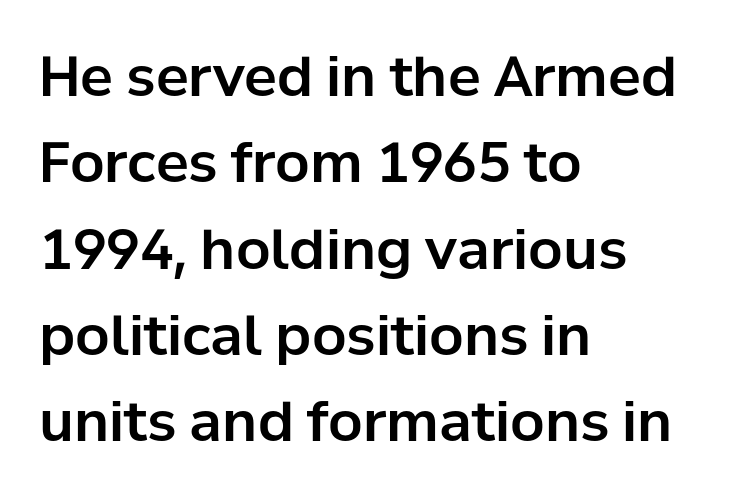
{"serif": "no", "italic": "no", "width": "normal", "stroke_contrast": "low", "x_height": "medium", "monospaced": "no", "underline": "no", "align": "left", "line_spacing": "normal", "line_spacing_ratio": 1.57, "letter_spacing": "normal", "letter_spacing_em": 0.0, "glyph_px": 55}
